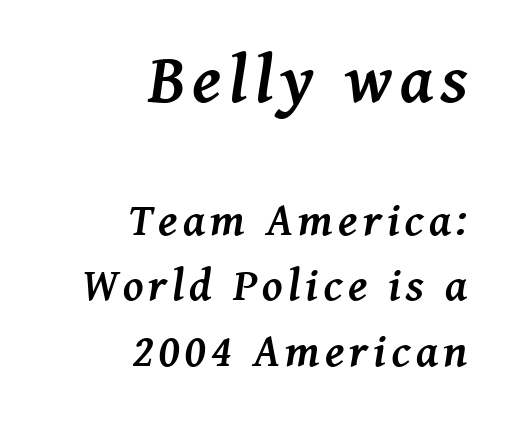
Q: Is the text bold? A: Yes.
Q: Is the text italic (slanted)? A: Yes, it leans right by about 8 degrees.
Q: Is the typeface a serif or a sans-serif typeface? A: Serif.
Q: Is the text underlined? A: No.
Q: How is the paragraph aligned? A: Right-aligned.
Q: Is the spacing between lines tight, normal or loose? A: Normal.
Q: Which block of text is set in a larger size, the first (top) or the second (bottom)? A: The first (top) one.
Q: Width (condensed, normal, or wide)? A: Normal.
Q: Stroke contrast? A: Medium.
Q: x-height? A: Medium.
Q: Monospaced? A: No.
